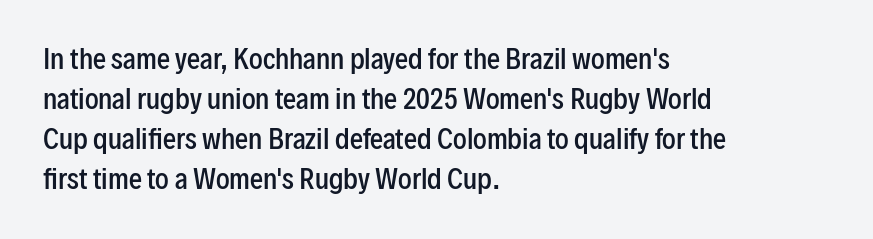
Leading matches the norm, producing a regular column. The passage is arranged the way most books set body copy — flush left. Anything drawn beneath the words? Only blank space. Typesetter's note: demi weight, one step under bold.
